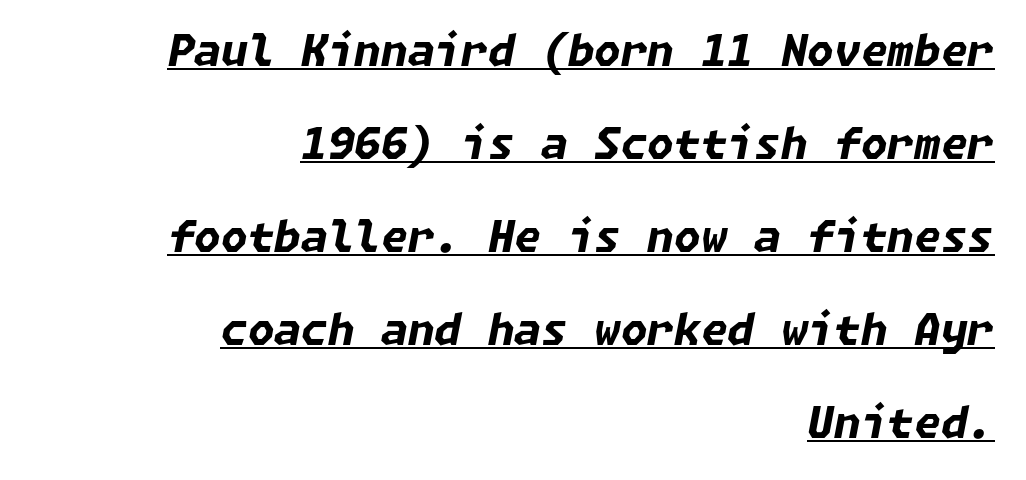
Summary of weight: heavy, a full bold. Does extra space separate the letters? No, they use regular spacing. The typesetter has applied underlining to the passage shown. Observe the lean: these are italic letterforms. Horizontal bands of white between lines are thick stripes. Line endings align vertically; line beginnings do not.
